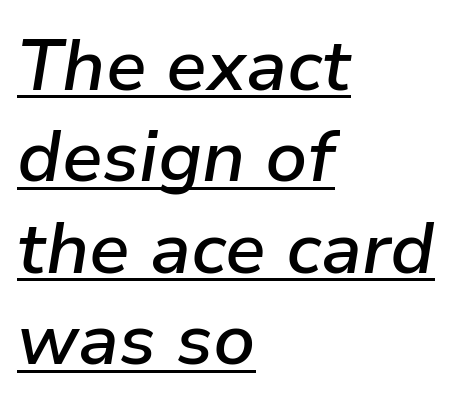
The image shows 72 px semibold type, italic (leaning right); set left-aligned, normal line spacing (1.27x), normal letter spacing, underlined; low stroke contrast and a medium x-height.
